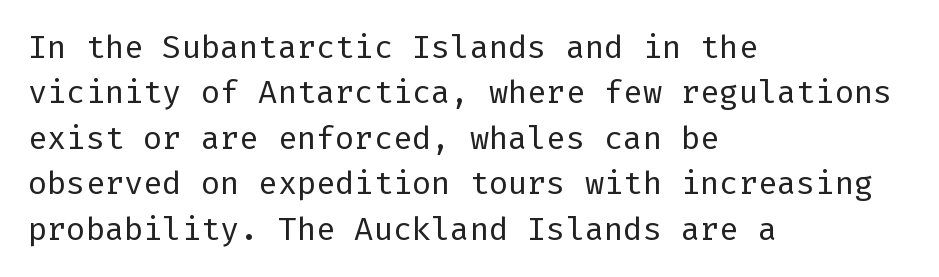
{"serif": "no", "italic": "no", "bold": "no", "weight": "regular", "width": "normal", "stroke_contrast": "low", "x_height": "medium", "underline": "no", "align": "left", "line_spacing": "normal", "line_spacing_ratio": 1.42, "letter_spacing": "normal", "letter_spacing_em": 0.0, "glyph_px": 32}
